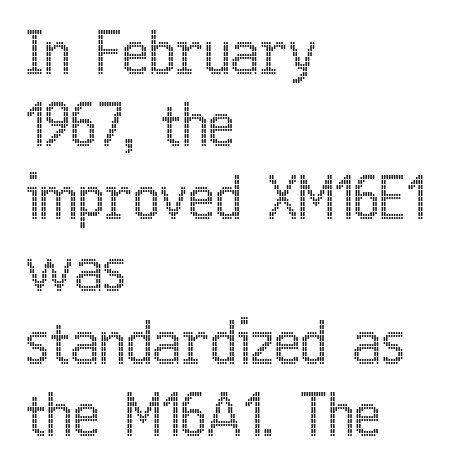
The image shows 57 px condensed type, upright; set left-aligned, normal line spacing (1.27x), normal letter spacing, not underlined; a medium x-height.
